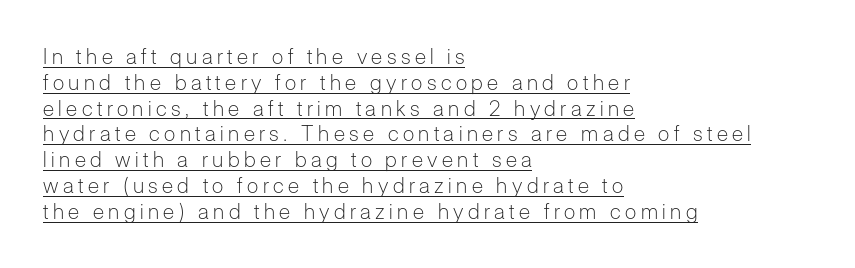
A quiet, ordinary-to-light weight characterises the typeface. Observe the wide spacing: letters keep a clear distance from each other. Left-aligned paragraph, ragged on the right. Posture: vertical. Notice how a bar underscores the lettering throughout.
